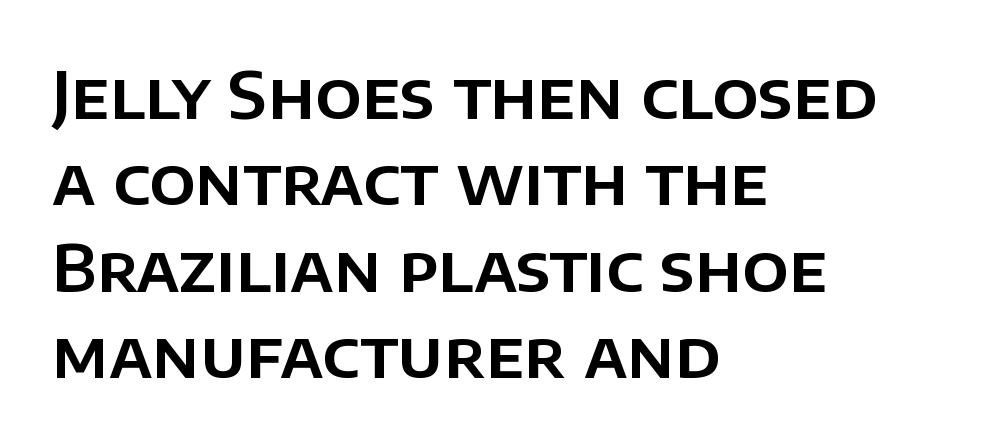
When letters stand straight like this, we call the style roman or upright. Each letter keeps its own natural width here, so spacing adapts to shape. One-word summary of the alignment: left. The line texture is even and compact thanks to regular tracking.
